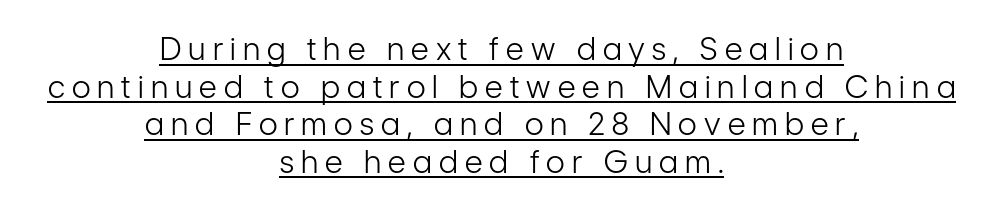
These lines were composed using upright roman letters. The lines in this sample share a center point and differ in where they start and stop. Weight: regular or lighter. Honestly, the letter spacing is so wide it's the main thing you notice. The face used here is proportionally spaced, like ordinary book or web type. Underline: present.
